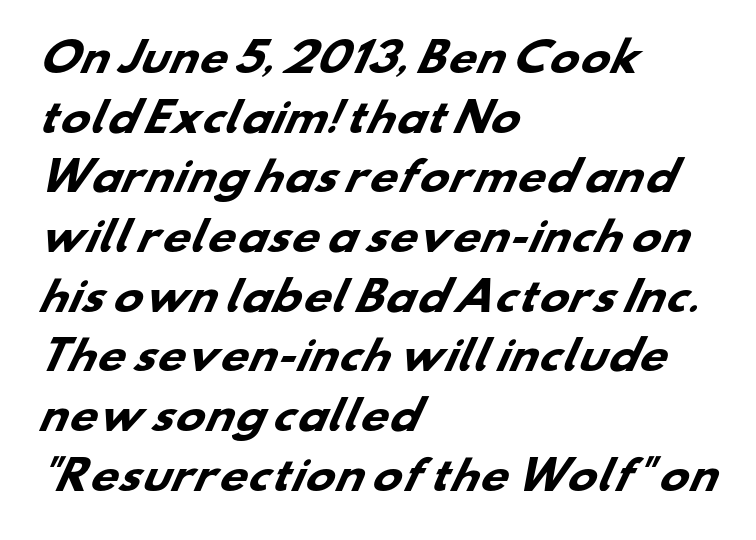
{"serif": "no", "bold": "yes", "weight": "heavy", "width": "wide", "stroke_contrast": "low", "x_height": "small", "monospaced": "no", "underline": "no", "align": "left", "line_spacing": "normal", "line_spacing_ratio": 1.53, "letter_spacing": "normal", "letter_spacing_em": 0.0, "glyph_px": 39}
